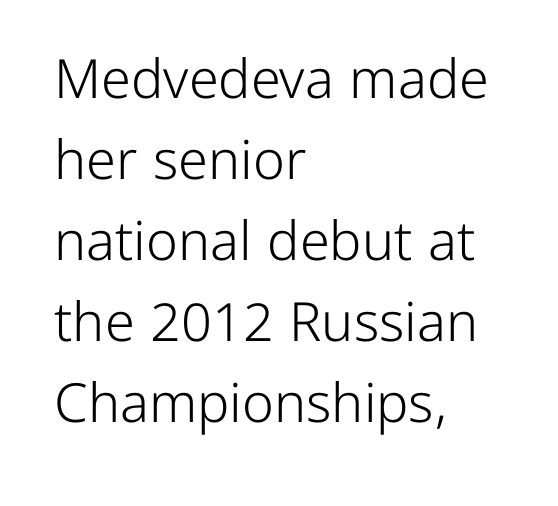
Q: Is the text bold? A: No.
Q: Is the text italic (slanted)? A: No, it is upright.
Q: Is the typeface a serif or a sans-serif typeface? A: Sans-serif.
Q: Is the text underlined? A: No.
Q: How is the paragraph aligned? A: Left-aligned.
Q: Is the spacing between letters normal or unusually wide? A: Normal.
Q: Is the spacing between lines tight, normal or loose? A: Normal.
Q: Width (condensed, normal, or wide)? A: Normal.
Q: Stroke contrast? A: Low.
Q: x-height? A: Medium.
Q: Monospaced? A: No.
